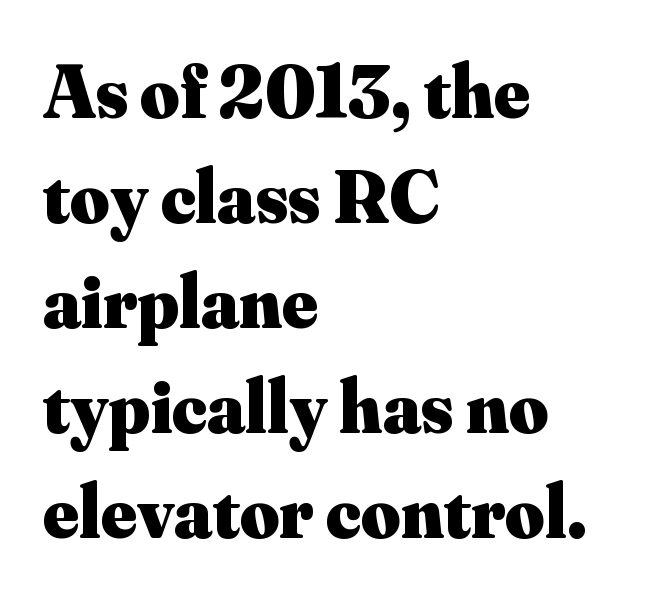
The image shows 76 px heavy serif type, upright; set left-aligned, normal line spacing (1.38x), normal letter spacing, not underlined; medium stroke contrast and a small x-height.
